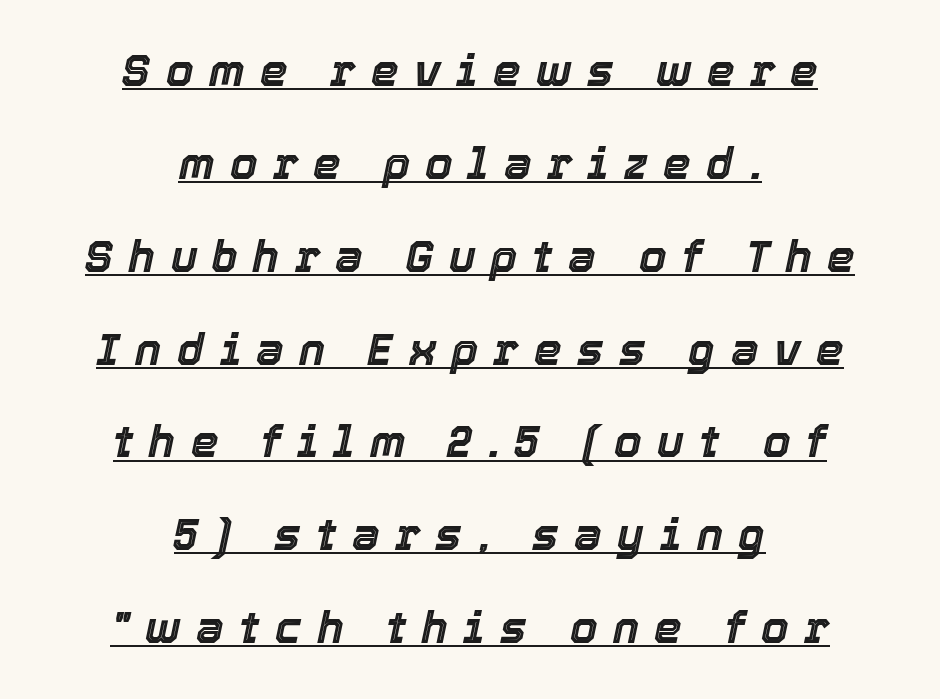
The image shows 44 px text type, italic (leaning right); set centered, loose line spacing (2.11x), unusually wide letter spacing (+0.35 em), underlined; a medium x-height.
